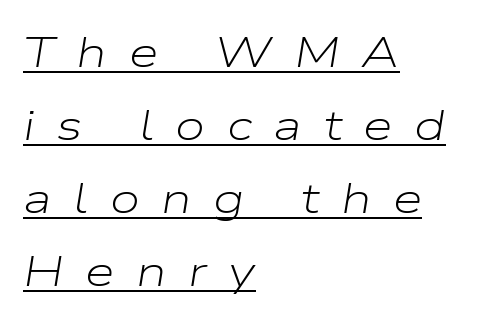
{"italic": "yes", "lean": "right", "slant_degrees": 9, "bold": "no", "weight": "light", "width": "wide", "stroke_contrast": "low", "x_height": "medium", "monospaced": "no", "underline": "yes", "align": "left", "line_spacing": "normal", "line_spacing_ratio": 1.7, "letter_spacing": "wide", "letter_spacing_em": 0.5, "glyph_px": 43}
